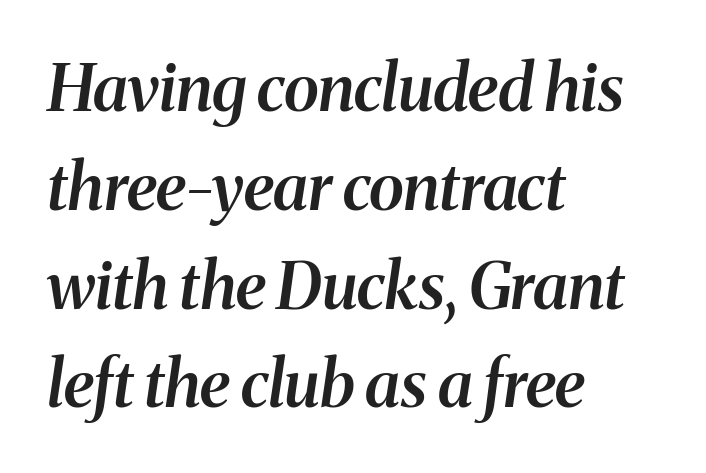
Q: Is the text bold? A: Semi-bold.
Q: Is the text italic (slanted)? A: Yes, it leans right by about 8 degrees.
Q: Is the typeface a serif or a sans-serif typeface? A: Serif.
Q: Is the text underlined? A: No.
Q: How is the paragraph aligned? A: Left-aligned.
Q: Is the spacing between letters normal or unusually wide? A: Normal.
Q: Is the spacing between lines tight, normal or loose? A: Normal.
Q: Width (condensed, normal, or wide)? A: Normal.
Q: Stroke contrast? A: Medium.
Q: x-height? A: Medium.
Q: Monospaced? A: No.
